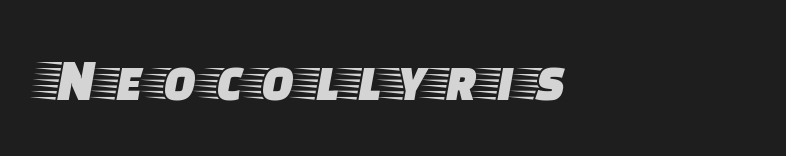
Q: Is the text italic (slanted)? A: Yes.
Q: Is the typeface a serif or a sans-serif typeface? A: Serif.
Q: Is the text underlined? A: No.
Q: How is the paragraph aligned? A: Left-aligned.
Q: Width (condensed, normal, or wide)? A: Wide.
Q: Stroke contrast? A: Low.
Q: x-height? A: Large.
Q: Monospaced? A: No.
